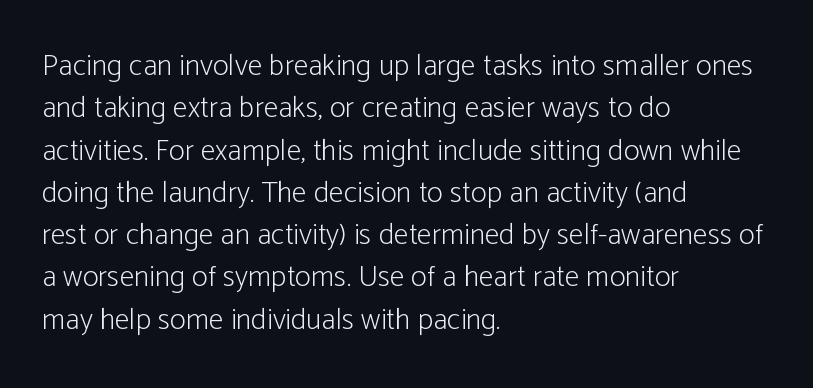
Decoration check: the copy has no underline. It's the straight-up-and-down kind of type. The font sits on the lighter half of the weight spectrum, regular included. A normal amount of white space separates one row of letters from the next. The text block is weighted toward the left margin, trailing off unevenly rightward.
